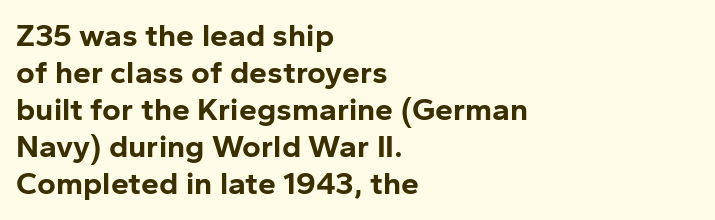
Q: Is the text bold? A: Yes.
Q: Is the text italic (slanted)? A: No, it is upright.
Q: Is the typeface a serif or a sans-serif typeface? A: Sans-serif.
Q: Is the text underlined? A: No.
Q: How is the paragraph aligned? A: Left-aligned.
Q: Is the spacing between letters normal or unusually wide? A: Normal.
Q: Width (condensed, normal, or wide)? A: Normal.
Q: Stroke contrast? A: Low.
Q: x-height? A: Medium.
Q: Monospaced? A: No.
